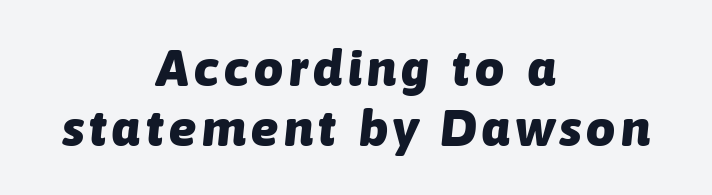
The paragraph shown floats in the horizontal middle. A typesetter would call this proportional, since set widths differ per character. Does the weight exceed regular? Yes, all the way to bold. The typography opts for an oblique posture over an upright one.
